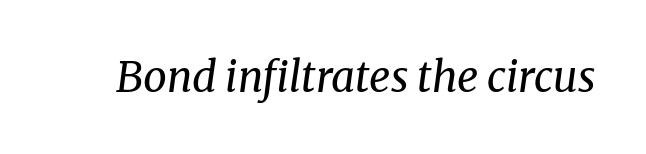
The image shows 42 px regular-weight serif type, italic (leaning right); set normal letter spacing, not underlined; medium stroke contrast and a medium x-height.
